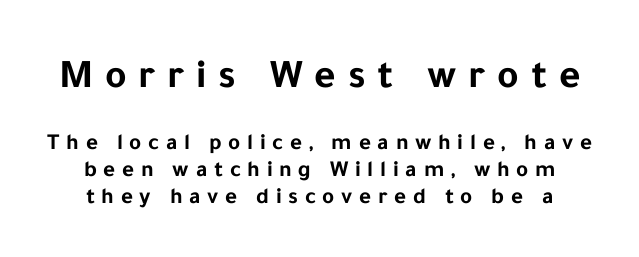
Q: Is the text bold? A: Yes.
Q: Is the text italic (slanted)? A: No, it is upright.
Q: Is the typeface a serif or a sans-serif typeface? A: Sans-serif.
Q: Is the text underlined? A: No.
Q: Is the spacing between letters normal or unusually wide? A: Unusually wide.
Q: Which block of text is set in a larger size, the first (top) or the second (bottom)? A: The first (top) one.
Q: Width (condensed, normal, or wide)? A: Normal.
Q: Stroke contrast? A: Low.
Q: x-height? A: Medium.
Q: Monospaced? A: No.
